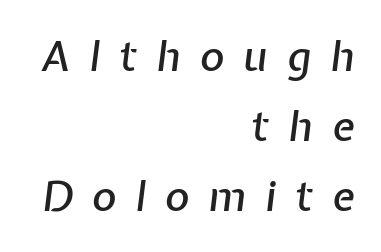
The image shows 42 px text type, italic (leaning right); set right-aligned, normal line spacing (1.67x), unusually wide letter spacing (+0.45 em), not underlined; low stroke contrast and a medium x-height.
